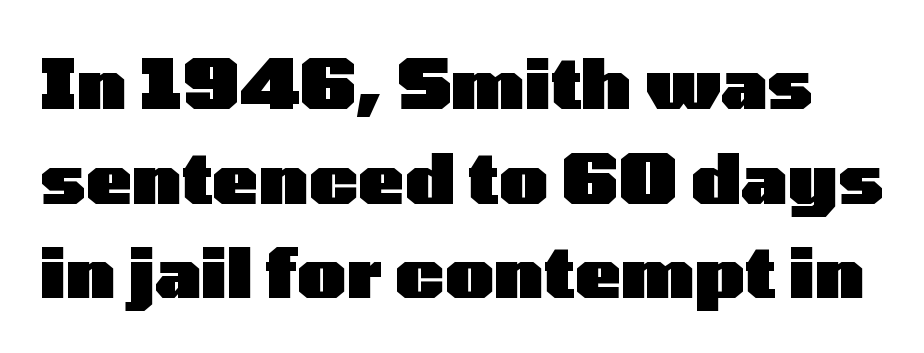
{"serif": "no", "italic": "no", "bold": "yes", "weight": "heavy", "width": "wide", "stroke_contrast": "low", "x_height": "medium", "monospaced": "no", "underline": "no", "line_spacing": "normal", "line_spacing_ratio": 1.37, "letter_spacing": "normal", "letter_spacing_em": 0.0, "glyph_px": 69}
